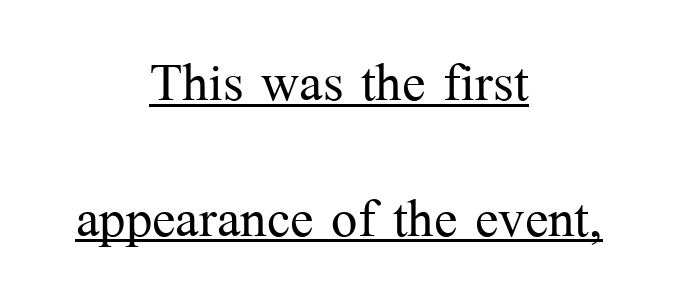
{"serif": "yes", "italic": "no", "bold": "no", "weight": "light", "width": "normal", "stroke_contrast": "medium", "x_height": "medium", "monospaced": "no", "underline": "yes", "align": "center", "line_spacing": "loose", "line_spacing_ratio": 1.94, "letter_spacing": "normal", "letter_spacing_em": 0.0, "glyph_px": 70}
